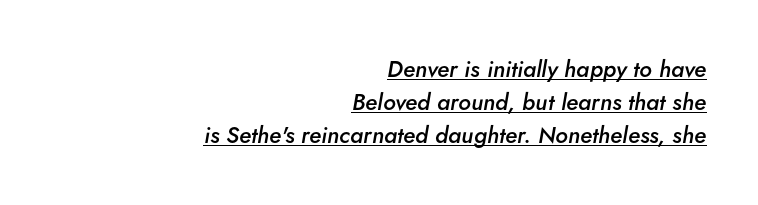
The image shows 23 px text type, italic (leaning right); set right-aligned, normal line spacing (1.44x), normal letter spacing, underlined.
